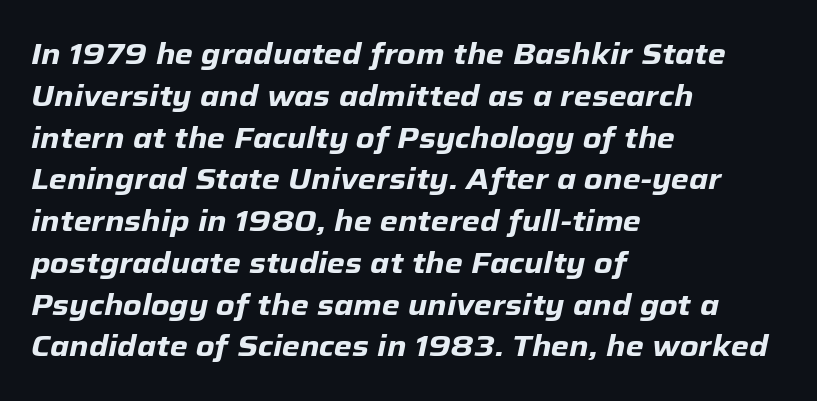
Q: Is the text bold? A: Yes.
Q: Is the text italic (slanted)? A: Yes, it leans right by about 12 degrees.
Q: Is the text underlined? A: No.
Q: How is the paragraph aligned? A: Left-aligned.
Q: Is the spacing between letters normal or unusually wide? A: Normal.
Q: Is the spacing between lines tight, normal or loose? A: Normal.
Q: Width (condensed, normal, or wide)? A: Normal.
Q: Stroke contrast? A: Low.
Q: x-height? A: Medium.
Q: Monospaced? A: No.
